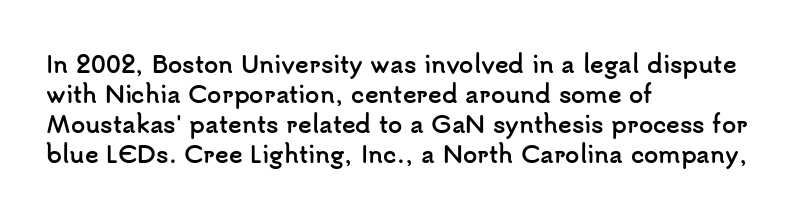
Q: Is the text bold? A: Yes.
Q: Is the text italic (slanted)? A: No, it is upright.
Q: Is the text underlined? A: No.
Q: How is the paragraph aligned? A: Left-aligned.
Q: Is the spacing between letters normal or unusually wide? A: Normal.
Q: Is the spacing between lines tight, normal or loose? A: Normal.
